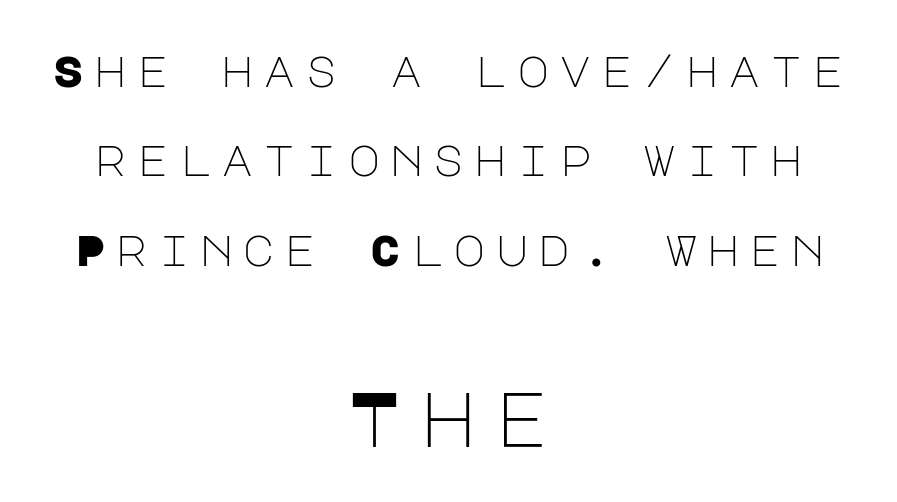
{"serif": "no", "italic": "no", "bold": "no", "weight": "light", "width": "normal", "stroke_contrast": "low", "x_height": "large", "underline": "no", "align": "center", "line_spacing": "loose", "line_spacing_ratio": 2.03, "letter_spacing": "wide", "letter_spacing_em": 0.22, "larger_block": "second", "size_ratio": 1.75, "glyph_px": 77}
